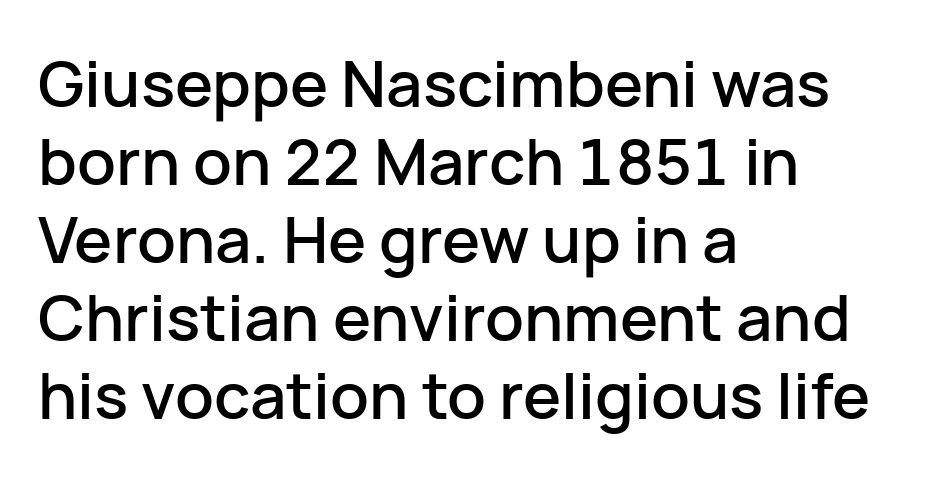
To sum up the face: it is a sans, with no serifs. Posture: straight, roman, zero tilt. Lines of text with bare space underneath. This sample has the flowing, uneven cadence of proportional lettering.
